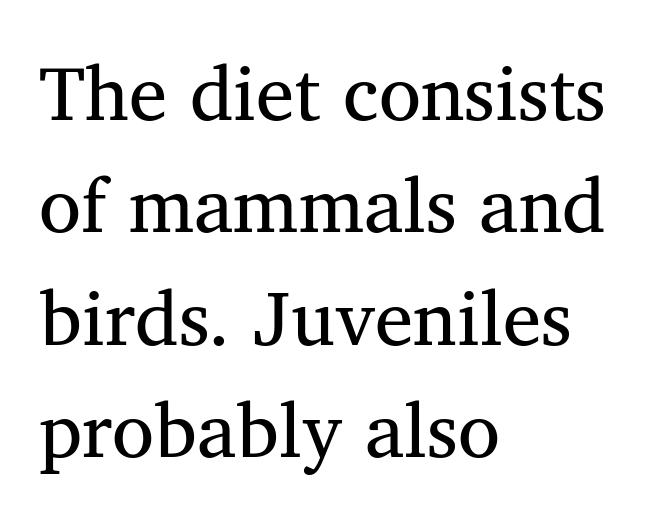
{"serif": "yes", "bold": "no", "weight": "regular", "width": "normal", "stroke_contrast": "medium", "x_height": "medium", "monospaced": "no", "underline": "no", "align": "left", "line_spacing": "normal", "line_spacing_ratio": 1.46, "letter_spacing": "normal", "letter_spacing_em": 0.0, "glyph_px": 77}
